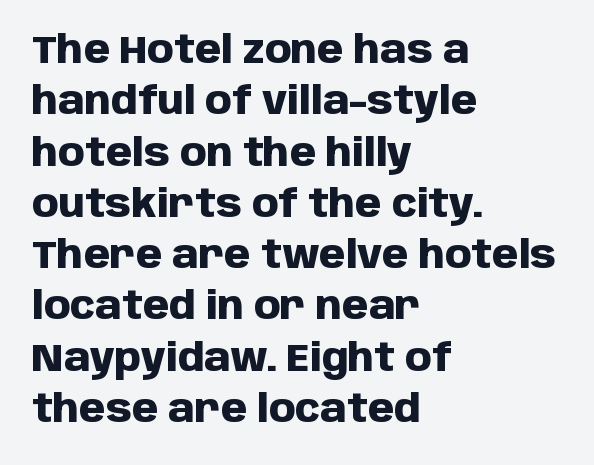
The image shows 38 px heavy sans-serif type, upright; set left-aligned, normal line spacing (1.35x), normal letter spacing, not underlined; low stroke contrast and a large x-height.
